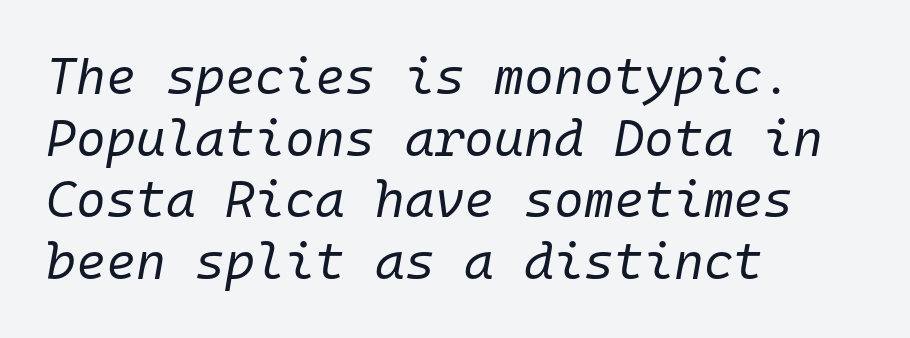
Q: Is the text bold? A: No.
Q: Is the text italic (slanted)? A: Yes, it leans right by about 10 degrees.
Q: Is the text underlined? A: No.
Q: How is the paragraph aligned? A: Left-aligned.
Q: Is the spacing between letters normal or unusually wide? A: Normal.
Q: Width (condensed, normal, or wide)? A: Normal.
Q: Stroke contrast? A: Low.
Q: x-height? A: Medium.
Q: Monospaced? A: Yes.
